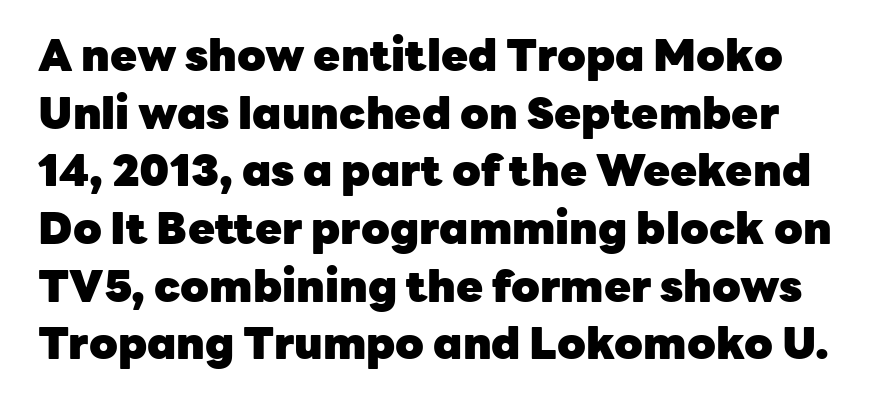
Underlining? Definitely not there. Does the type have serifs? No, each stem ends abruptly. You can tell it's not italic because the verticals are truly vertical. Does the weight exceed regular? Yes, all the way to bold.
